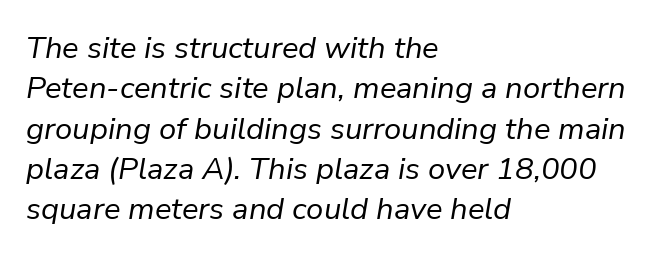
The image shows 31 px regular-weight type, italic (leaning right); set left-aligned, normal line spacing (1.3x), normal letter spacing, not underlined; low stroke contrast and a medium x-height.
